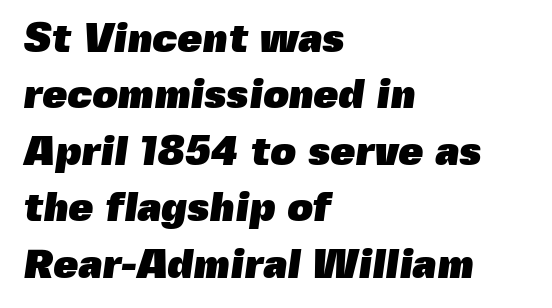
The image shows 40 px heavy sans-serif type; set left-aligned, normal line spacing (1.41x), normal letter spacing, not underlined; a medium x-height.
